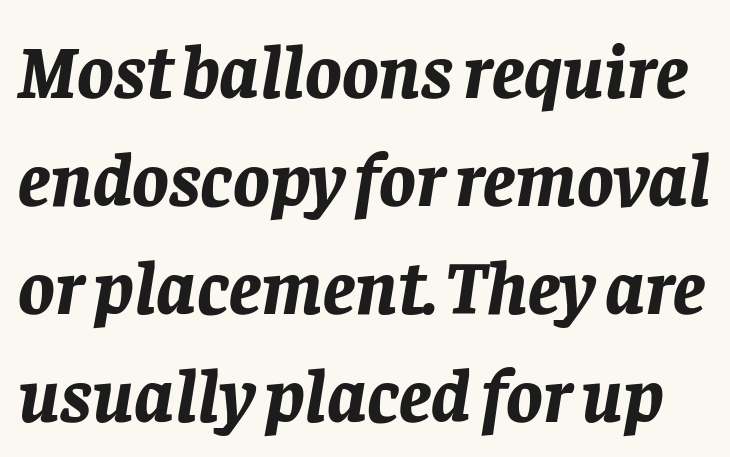
The image shows 76 px bold type, italic (leaning right); set normal line spacing (1.42x), normal letter spacing, not underlined; low stroke contrast and a large x-height.
